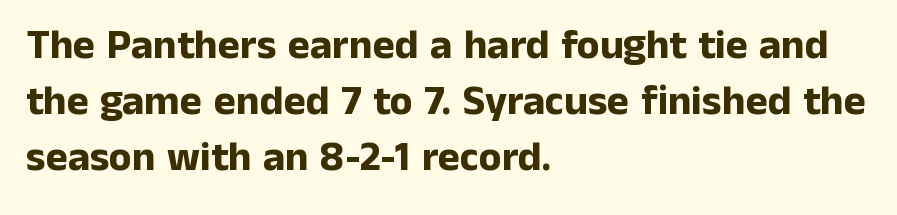
The image shows 42 px bold sans-serif type, upright; set left-aligned, normal line spacing (1.33x), normal letter spacing, not underlined; low stroke contrast and a medium x-height.
